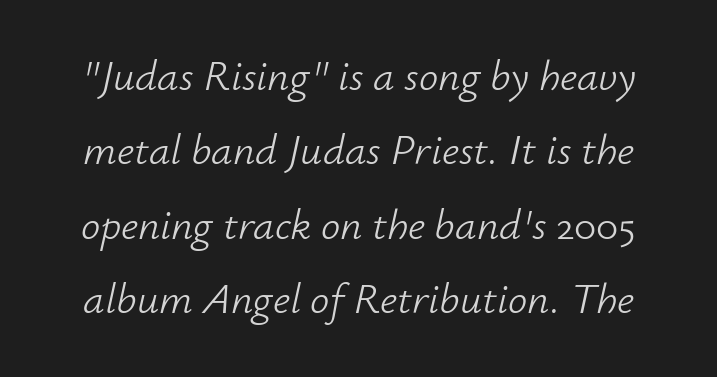
The image shows 43 px light type, italic (leaning right); set line spacing 1.73x, normal letter spacing, not underlined; low stroke contrast and a small x-height.
